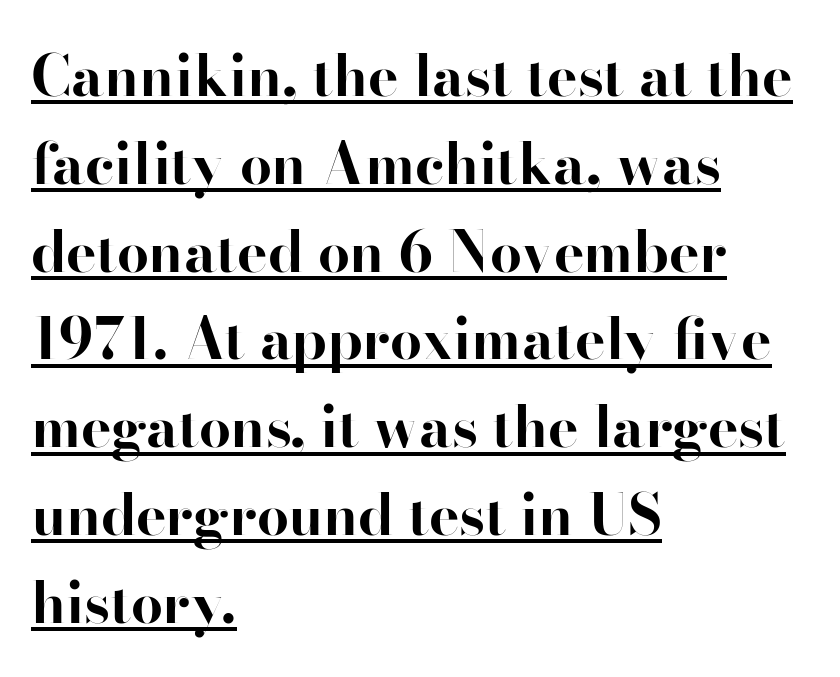
Q: Is the text bold? A: Yes.
Q: Is the text italic (slanted)? A: No, it is upright.
Q: Is the typeface a serif or a sans-serif typeface? A: Serif.
Q: Is the text underlined? A: Yes.
Q: How is the paragraph aligned? A: Left-aligned.
Q: Is the spacing between letters normal or unusually wide? A: Normal.
Q: Is the spacing between lines tight, normal or loose? A: Normal.
Q: Width (condensed, normal, or wide)? A: Normal.
Q: Stroke contrast? A: High.
Q: x-height? A: Small.
Q: Monospaced? A: No.
